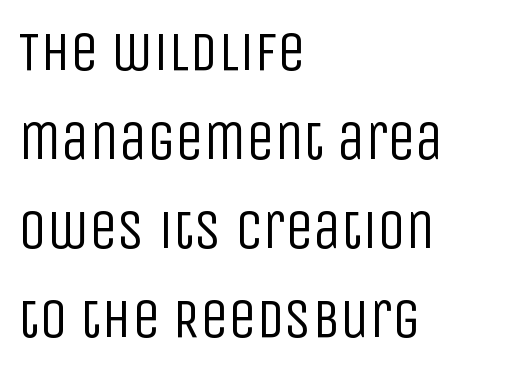
{"serif": "no", "italic": "no", "bold": "no", "weight": "regular", "width": "condensed", "stroke_contrast": "low", "x_height": "large", "monospaced": "no", "underline": "no", "align": "left", "line_spacing": "normal", "line_spacing_ratio": 1.59, "letter_spacing": "normal", "letter_spacing_em": 0.0, "glyph_px": 56}
